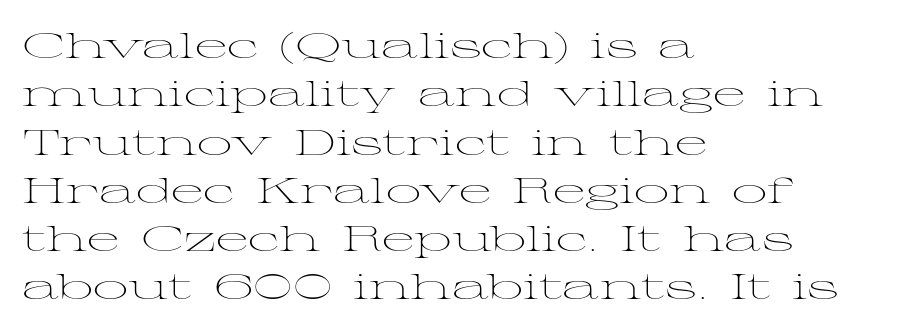
A typesetter would mark this as roman, not italic. Each word holds together tightly as a unit, with standard inter-letter gaps. Look at the bottom of the vertical strokes: they flare into serifs here. The foot of each line stays bare and open. These lines are rendered in a variable-pitch font.
